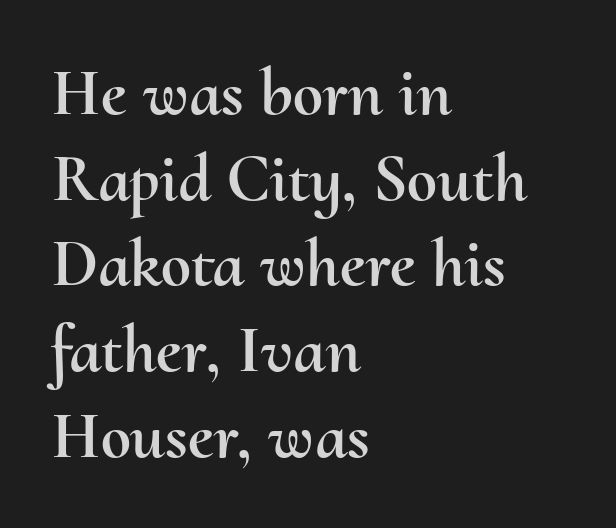
Q: Is the text italic (slanted)? A: No, it is upright.
Q: Is the text underlined? A: No.
Q: How is the paragraph aligned? A: Left-aligned.
Q: Is the spacing between letters normal or unusually wide? A: Normal.
Q: Is the spacing between lines tight, normal or loose? A: Normal.
Q: Width (condensed, normal, or wide)? A: Normal.
Q: Stroke contrast? A: Medium.
Q: x-height? A: Small.
Q: Monospaced? A: No.
